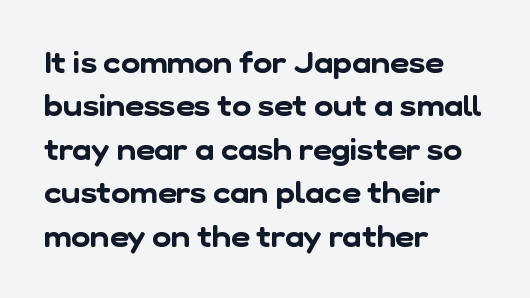
Q: Is the typeface a serif or a sans-serif typeface? A: Sans-serif.
Q: Is the text underlined? A: No.
Q: How is the paragraph aligned? A: Left-aligned.
Q: Is the spacing between letters normal or unusually wide? A: Normal.
Q: Is the spacing between lines tight, normal or loose? A: Normal.
Q: Width (condensed, normal, or wide)? A: Normal.
Q: Stroke contrast? A: Low.
Q: x-height? A: Medium.
Q: Monospaced? A: No.
